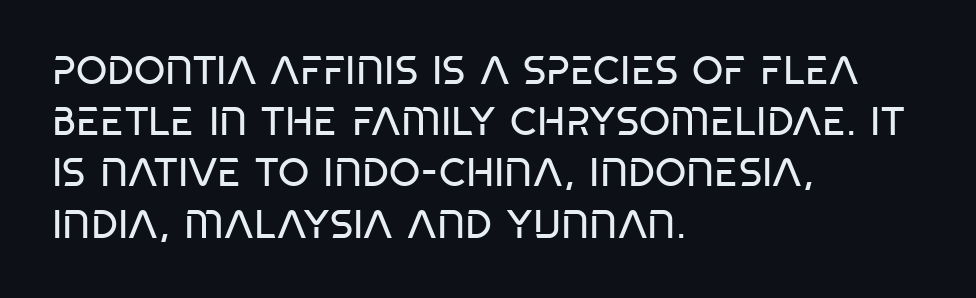
The text block is weighted toward the left margin, trailing off unevenly rightward. Note: no serifs on the glyphs. Caption: face not bold, strokes unweighted. Each word holds together tightly as a unit, with standard inter-letter gaps.
